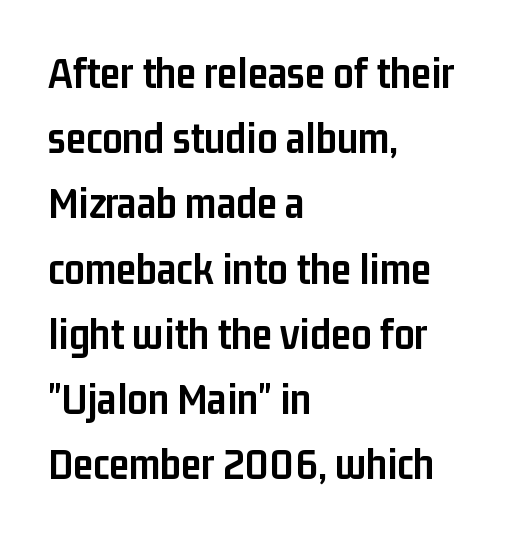
Q: Is the text bold? A: Yes.
Q: Is the text italic (slanted)? A: No, it is upright.
Q: Is the typeface a serif or a sans-serif typeface? A: Sans-serif.
Q: Is the text underlined? A: No.
Q: How is the paragraph aligned? A: Left-aligned.
Q: Is the spacing between letters normal or unusually wide? A: Normal.
Q: Is the spacing between lines tight, normal or loose? A: Normal.
Q: Width (condensed, normal, or wide)? A: Condensed.
Q: Stroke contrast? A: Low.
Q: x-height? A: Medium.
Q: Monospaced? A: No.
